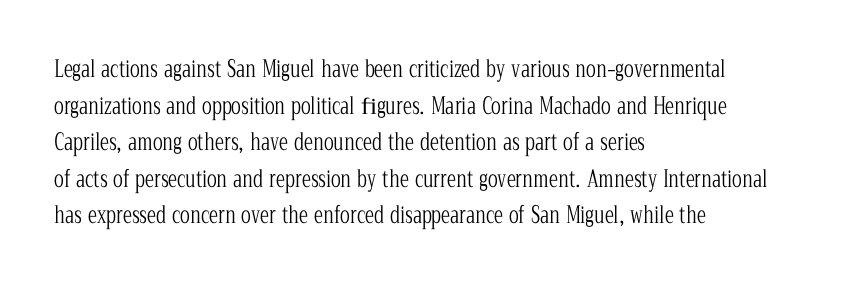
Notice how descenders clear the ascenders below comfortably — that's standard leading. Heft: none added — not bold. Posture: upright roman. The tracking reads as untouched default to a designer's eye. If you drew a ruler down the left edge, every line would touch it.
